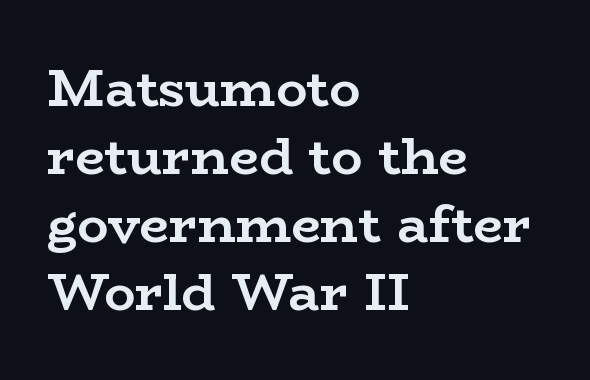
Q: Is the text bold? A: Yes.
Q: Is the text italic (slanted)? A: No, it is upright.
Q: Is the typeface a serif or a sans-serif typeface? A: Serif.
Q: Is the text underlined? A: No.
Q: How is the paragraph aligned? A: Left-aligned.
Q: Is the spacing between letters normal or unusually wide? A: Normal.
Q: Is the spacing between lines tight, normal or loose? A: Normal.
Q: Width (condensed, normal, or wide)? A: Wide.
Q: Stroke contrast? A: Low.
Q: x-height? A: Medium.
Q: Monospaced? A: No.
